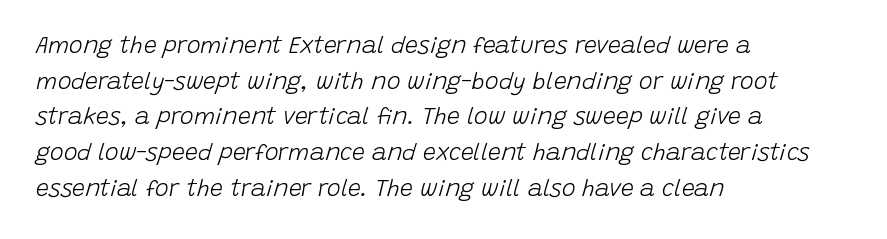
A typesetter would mark this as italic. Vertical stems look standard width or narrower in stroke. A clean baseline with only descenders dipping below it. Visually the block forms a straight wall on the left and a jagged coastline on the right.
